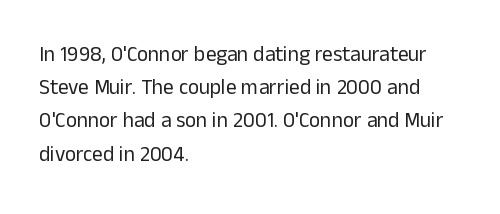
The face looks like a standard text weight, possibly lighter. Short and long lines alike share a common starting point at left. Vertically, the passage feels balanced, rows spaced as you'd expect. A bare baseline throughout the passage. Here the glyphs are tracked normally, forming tight word shapes.
